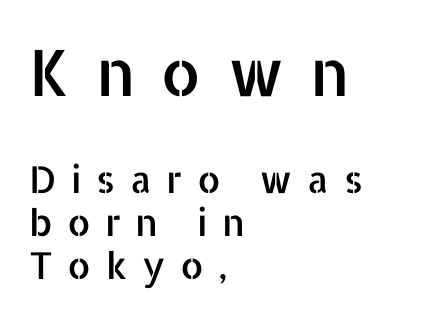
{"serif": "no", "italic": "no", "width": "normal", "stroke_contrast": "low", "x_height": "medium", "monospaced": "no", "underline": "no", "align": "left", "line_spacing_ratio": 1.16, "letter_spacing": "wide", "letter_spacing_em": 0.39, "larger_block": "first", "size_ratio": 1.73, "glyph_px": 64}
